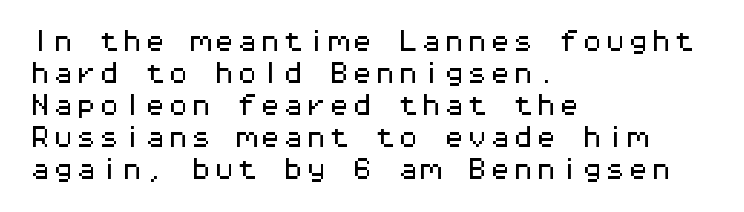
Q: Is the text italic (slanted)? A: No, it is upright.
Q: Is the text underlined? A: No.
Q: How is the paragraph aligned? A: Left-aligned.
Q: Is the spacing between letters normal or unusually wide? A: Normal.
Q: Is the spacing between lines tight, normal or loose? A: Normal.
